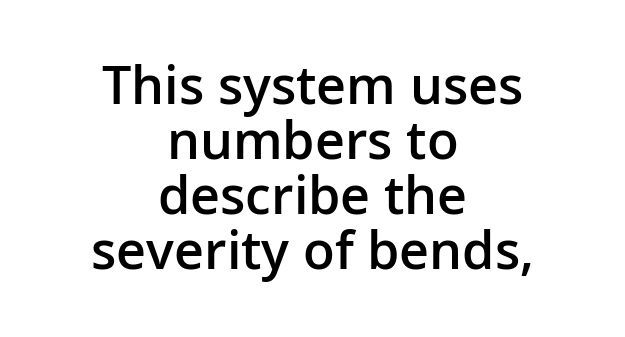
{"serif": "no", "italic": "no", "bold": "semi", "weight": "semibold", "width": "normal", "stroke_contrast": "low", "x_height": "medium", "monospaced": "no", "underline": "no", "align": "center", "line_spacing": "tight", "line_spacing_ratio": 1.06, "letter_spacing": "normal", "letter_spacing_em": 0.0, "glyph_px": 52}
